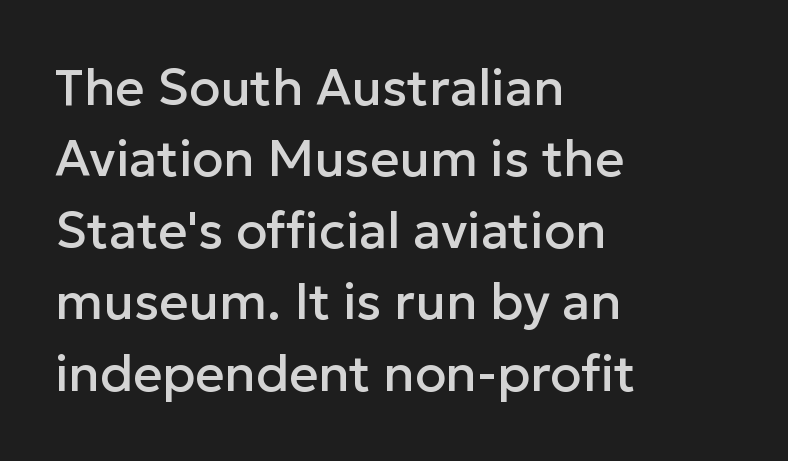
Q: Is the text italic (slanted)? A: No, it is upright.
Q: Is the typeface a serif or a sans-serif typeface? A: Sans-serif.
Q: Is the text underlined? A: No.
Q: How is the paragraph aligned? A: Left-aligned.
Q: Is the spacing between letters normal or unusually wide? A: Normal.
Q: Is the spacing between lines tight, normal or loose? A: Normal.
Q: Width (condensed, normal, or wide)? A: Normal.
Q: Stroke contrast? A: Low.
Q: x-height? A: Medium.
Q: Monospaced? A: No.
